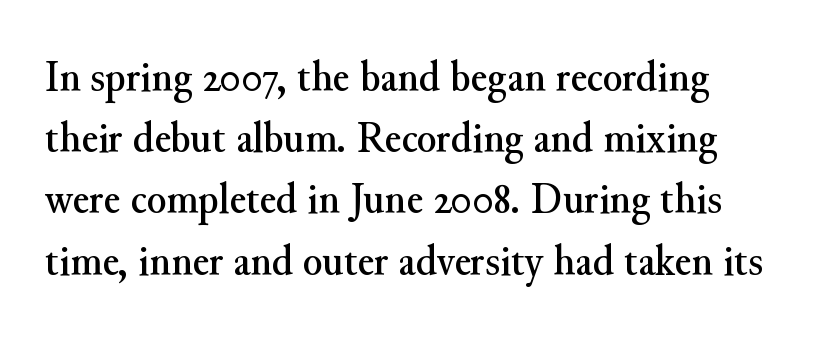
The passage shown is not underscored anywhere. This sample has the flowing, uneven cadence of proportional lettering. Horizontal bands of white between lines are of average thickness. The face used here is rendered with its standard letterfit. In CSS terms this would be text-align: left.
